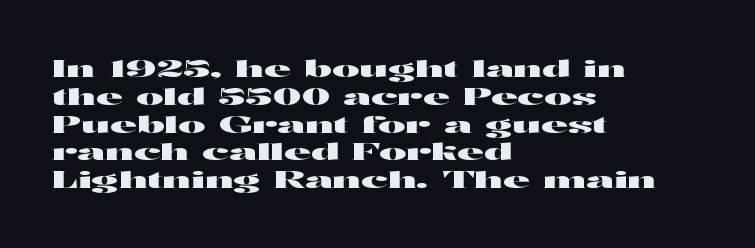
The image shows 23 px text type, upright; set left-aligned, line spacing 1.21x, normal letter spacing, not underlined.
